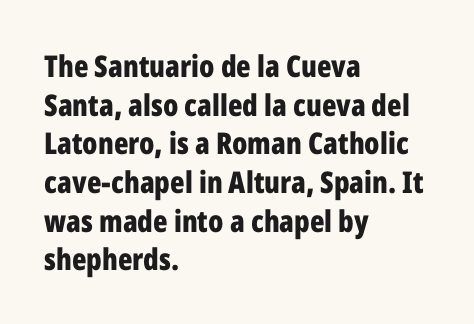
The image shows 30 px bold, condensed sans-serif type, upright; set left-aligned, normal line spacing (1.29x), normal letter spacing, not underlined; low stroke contrast and a medium x-height.
